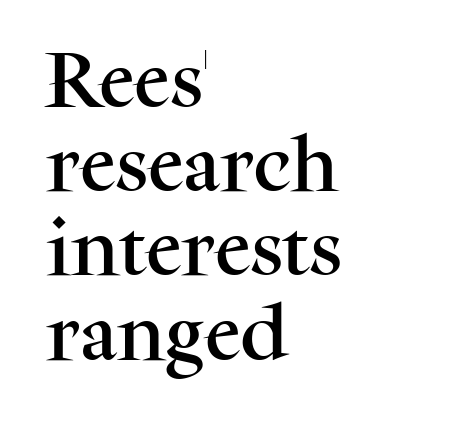
{"serif": "yes", "italic": "no", "width": "normal", "stroke_contrast": "medium", "x_height": "medium", "monospaced": "no", "underline": "no", "align": "left", "line_spacing": "normal", "line_spacing_ratio": 1.38, "letter_spacing": "normal", "letter_spacing_em": 0.0, "glyph_px": 61}
